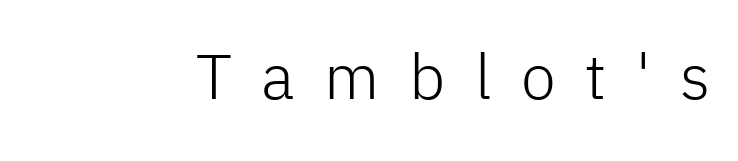
The image shows 63 px light sans-serif type, upright; set unusually wide letter spacing (+0.47 em), not underlined; low stroke contrast and a medium x-height.
